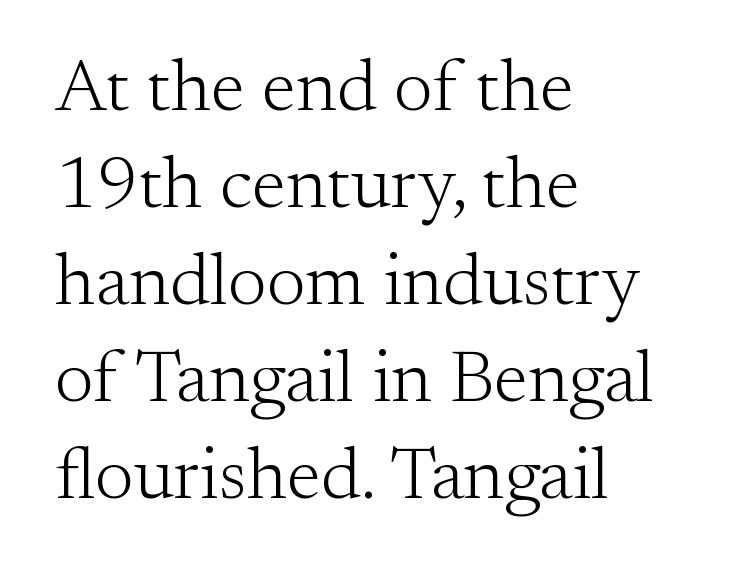
This sample has the flowing, uneven cadence of proportional lettering. A quiet, ordinary-to-light weight characterises the typeface. Just letters on the line, the space beneath them empty. In terms of leading, this rendering sits right in the middle. To sum up the face: it has serifs. Glyph-to-glyph distance matches everyday printed text.
